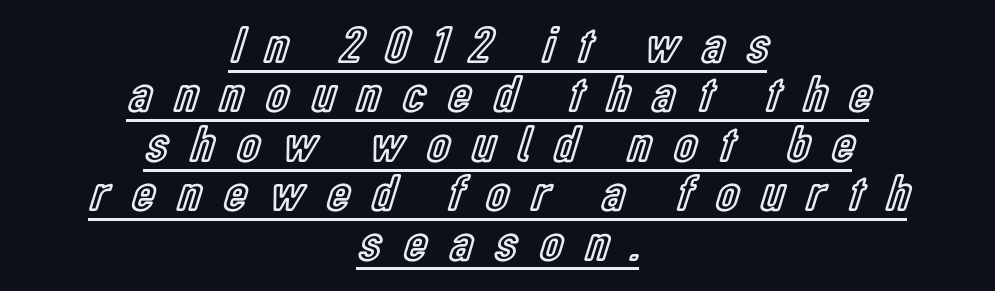
The image shows 52 px condensed type; set centered, tight line spacing (0.95x), unusually wide letter spacing (+0.44 em), underlined; a medium x-height.
